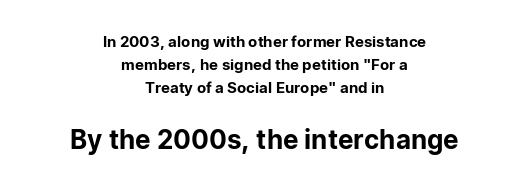
Q: Is the text italic (slanted)? A: No, it is upright.
Q: Is the text underlined? A: No.
Q: How is the paragraph aligned? A: Centered.
Q: Is the spacing between letters normal or unusually wide? A: Normal.
Q: Is the spacing between lines tight, normal or loose? A: Normal.
Q: Which block of text is set in a larger size, the first (top) or the second (bottom)? A: The second (bottom) one.
